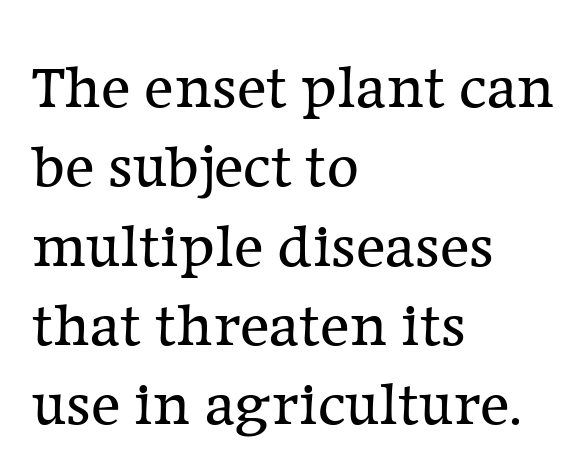
{"serif": "yes", "italic": "no", "bold": "no", "weight": "regular", "width": "normal", "stroke_contrast": "low", "x_height": "medium", "monospaced": "no", "underline": "no", "align": "left", "line_spacing": "normal", "line_spacing_ratio": 1.28, "letter_spacing": "normal", "letter_spacing_em": 0.0, "glyph_px": 62}
